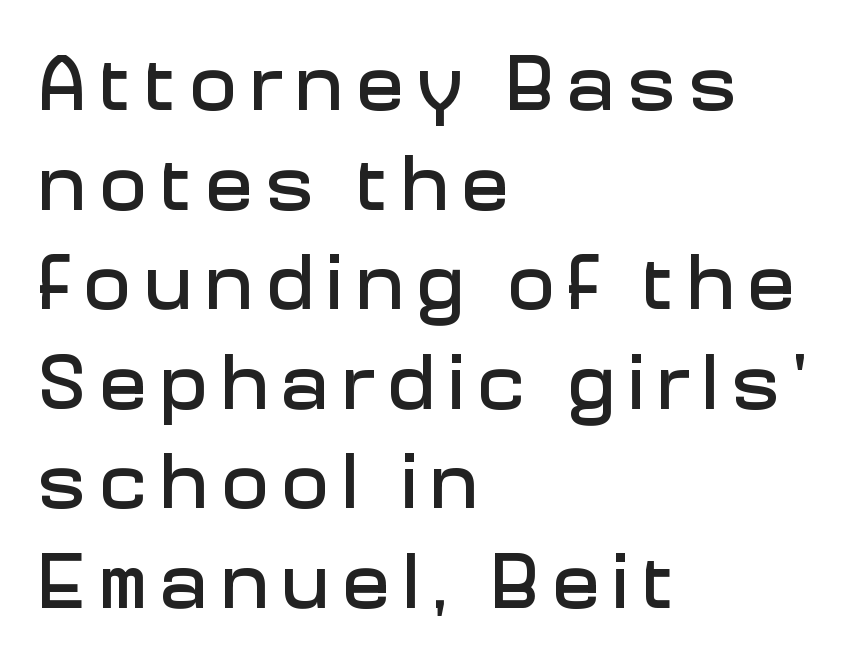
{"serif": "no", "italic": "no", "width": "normal", "stroke_contrast": "low", "x_height": "medium", "monospaced": "no", "underline": "no", "align": "left", "line_spacing": "normal", "line_spacing_ratio": 1.26, "glyph_px": 79}
